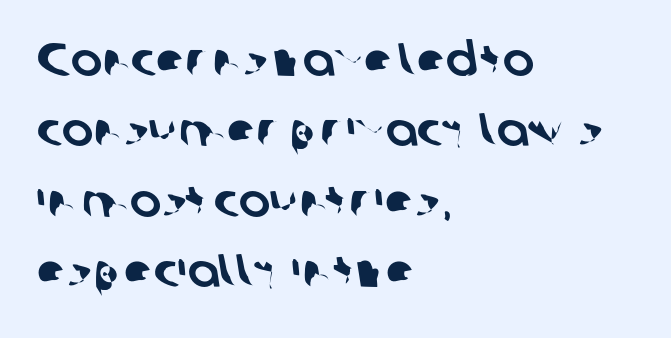
Q: Is the typeface a serif or a sans-serif typeface? A: Sans-serif.
Q: Is the text underlined? A: No.
Q: How is the paragraph aligned? A: Left-aligned.
Q: Is the spacing between letters normal or unusually wide? A: Normal.
Q: Is the spacing between lines tight, normal or loose? A: Normal.
Q: Width (condensed, normal, or wide)? A: Normal.
Q: Stroke contrast? A: Low.
Q: x-height? A: Medium.
Q: Monospaced? A: No.
